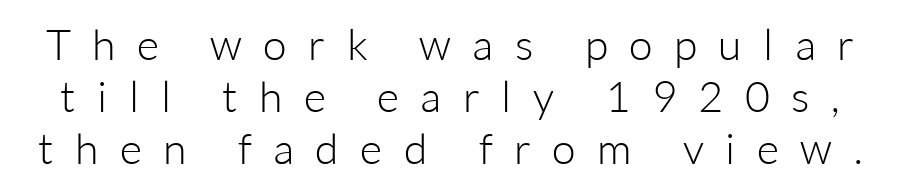
Q: Is the text bold? A: No.
Q: Is the text italic (slanted)? A: No, it is upright.
Q: Is the typeface a serif or a sans-serif typeface? A: Sans-serif.
Q: Is the text underlined? A: No.
Q: Is the spacing between letters normal or unusually wide? A: Unusually wide.
Q: Width (condensed, normal, or wide)? A: Normal.
Q: Stroke contrast? A: Low.
Q: x-height? A: Medium.
Q: Monospaced? A: No.
